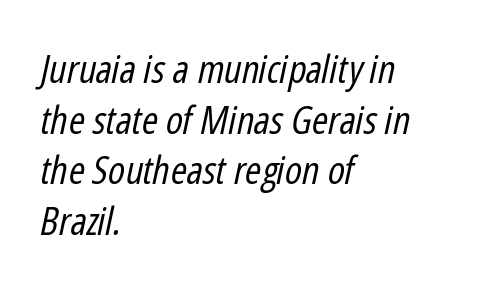
{"italic": "yes", "lean": "right", "slant_degrees": 12, "bold": "no", "weight": "regular", "width": "condensed", "stroke_contrast": "low", "x_height": "medium", "monospaced": "no", "underline": "no", "align": "left", "line_spacing": "normal", "line_spacing_ratio": 1.3, "letter_spacing": "normal", "letter_spacing_em": 0.0, "glyph_px": 39}
